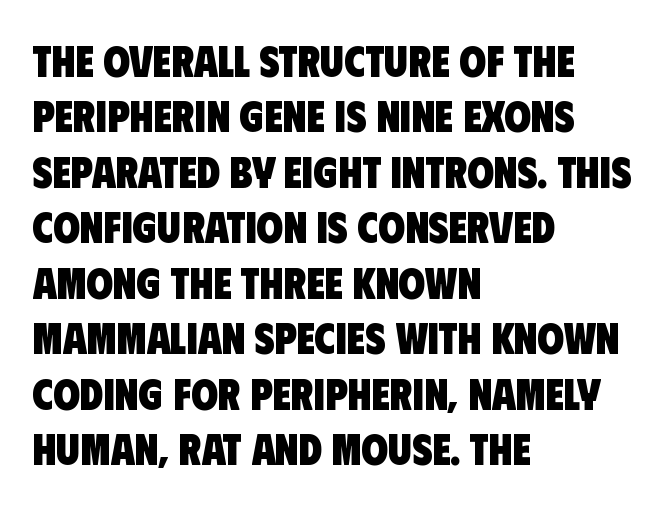
The image shows 43 px heavy, condensed sans-serif type; set left-aligned, normal line spacing (1.29x), normal letter spacing, not underlined; low stroke contrast and a large x-height.
